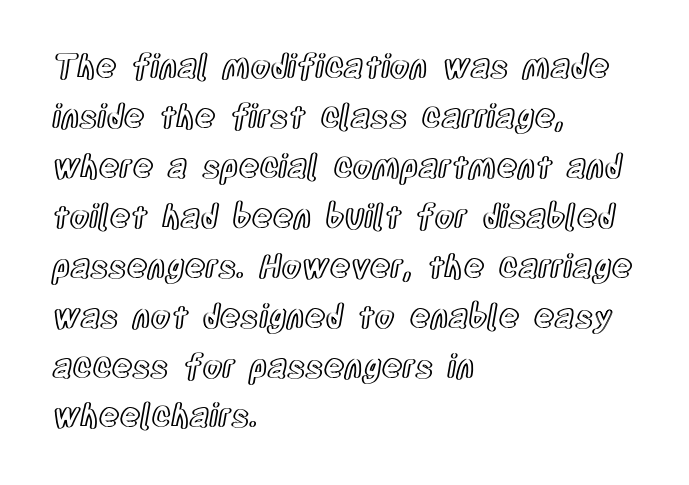
The type is set solid horizontally, with unmodified tracking. Vertically, the passage feels balanced, rows spaced as you'd expect. A clean baseline with only descenders dipping below it. Note the varied advance widths — an 'i' is clearly narrower than an 'm'.
